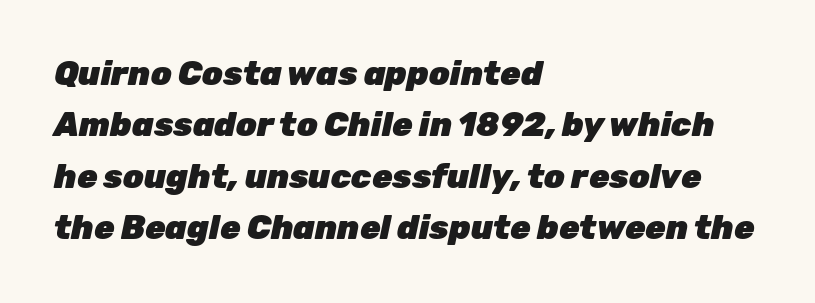
The image shows 33 px heavy type, italic (leaning right); set left-aligned, normal line spacing (1.56x), normal letter spacing, not underlined; low stroke contrast and a medium x-height.
